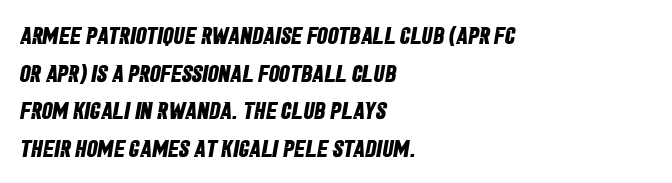
Q: Is the text bold? A: Yes.
Q: Is the text underlined? A: No.
Q: How is the paragraph aligned? A: Left-aligned.
Q: Is the spacing between letters normal or unusually wide? A: Normal.
Q: Is the spacing between lines tight, normal or loose? A: Normal.
